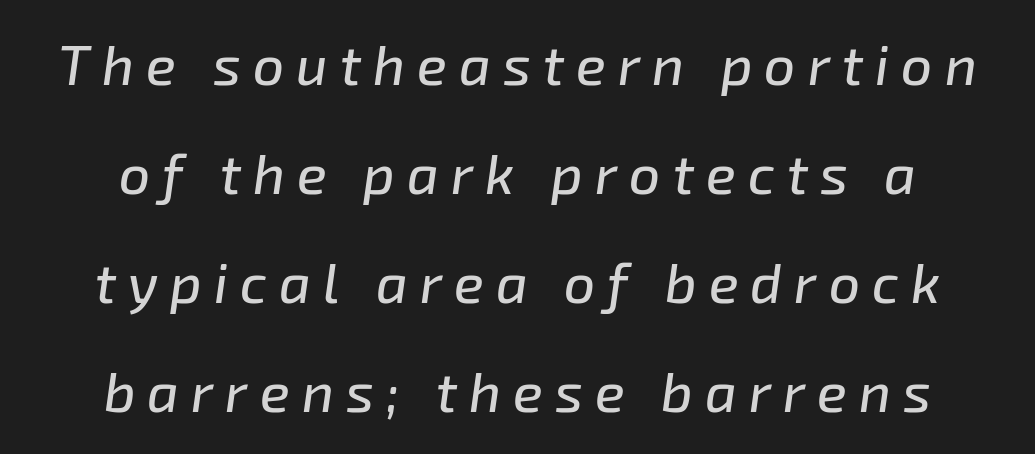
Q: Is the text italic (slanted)? A: Yes, it leans right by about 8 degrees.
Q: Is the text underlined? A: No.
Q: How is the paragraph aligned? A: Centered.
Q: Is the spacing between letters normal or unusually wide? A: Unusually wide.
Q: Is the spacing between lines tight, normal or loose? A: Loose.
Q: Width (condensed, normal, or wide)? A: Normal.
Q: Stroke contrast? A: Low.
Q: x-height? A: Medium.
Q: Monospaced? A: No.
